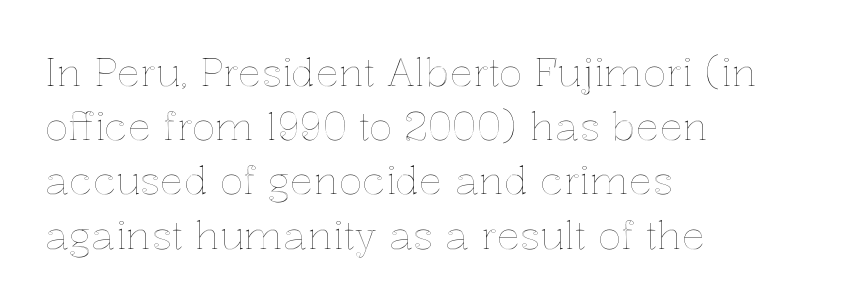
Does the copy run flush right? No — it runs flush left. Look at the tracking — it's just the regular setting, nothing added. Character widths vary here, with narrow letters taking less room than wide ones. Is there any slant? The stems are plumb. Honestly, there is no underline to notice here at all. If you measured baseline to baseline, you'd find a middling distance.
